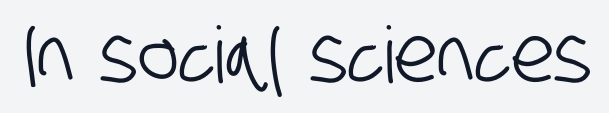
Each letter's strokes conclude bluntly, with no projecting serifs. The foot of each line stays bare and open. Spacing verdict: proportional, widths tailored to each character. Standard letterfit; no display-style spreading of the glyphs.
